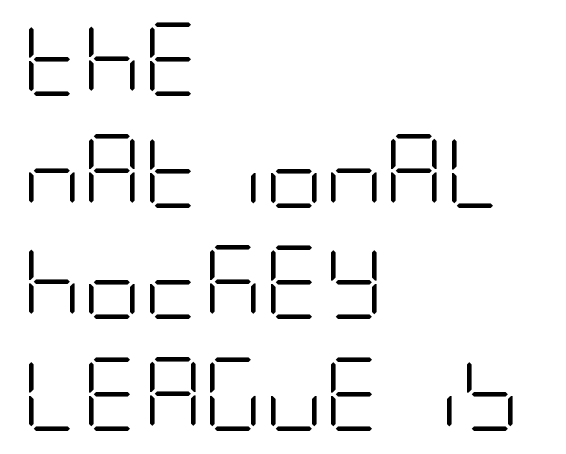
{"serif": "no", "italic": "no", "bold": "no", "weight": "light", "width": "condensed", "stroke_contrast": "low", "x_height": "large", "underline": "no", "align": "left", "line_spacing": "normal", "line_spacing_ratio": 1.51, "letter_spacing": "normal", "letter_spacing_em": 0.0, "glyph_px": 74}
